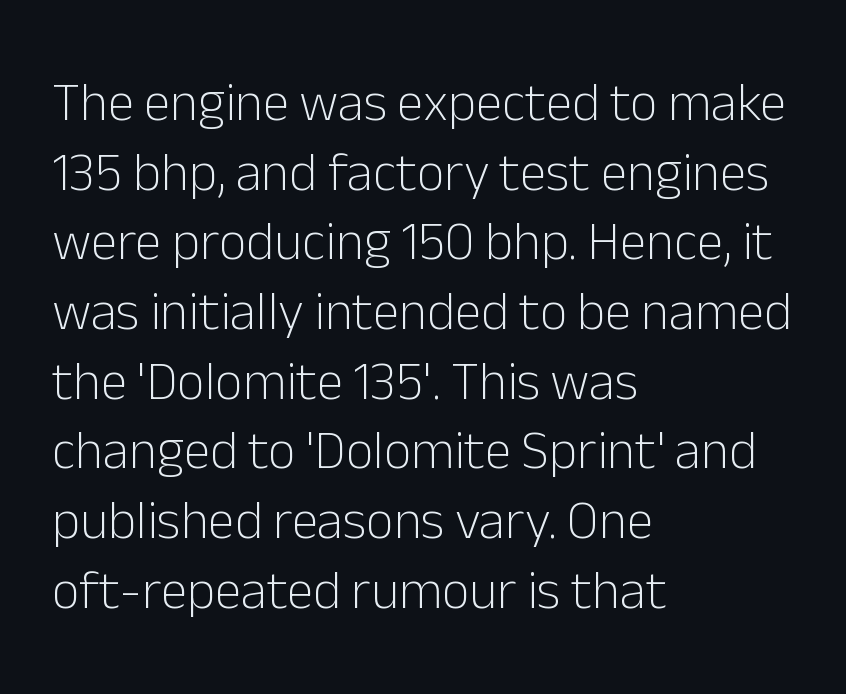
Each letter keeps its own natural width here, so spacing adapts to shape. No heavy texture on the line: the type isn't bold. The leading is moderate, giving the passage an even texture. A clean baseline with only descenders dipping below it. Type style note: lacks serifs.
